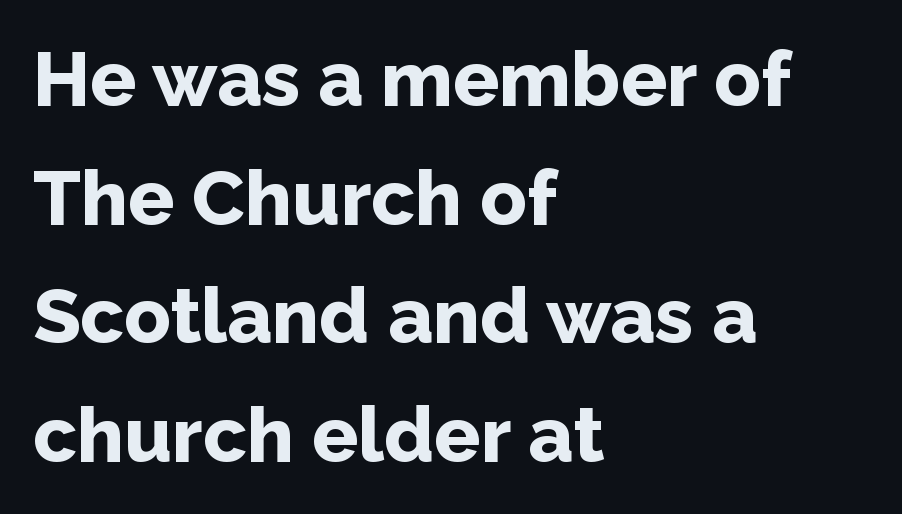
The face used here is proportionally spaced, like ordinary book or web type. The rag falls on the right side of this text block. Every stem runs plumb, perpendicular to the baseline. Beneath every word, the page is bare. Strokes here are thick enough to call this a true bold.
